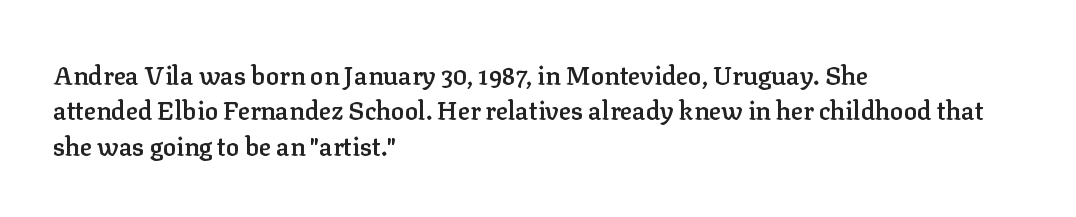
The image shows 25 px text type, upright; set left-aligned, normal line spacing (1.42x), normal letter spacing, not underlined.
